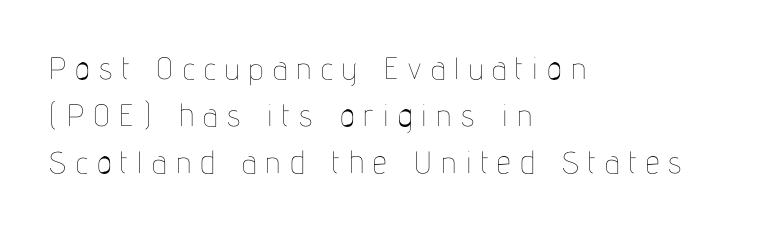
The passage shown is typed in a proportional face where columns would drift. The lines are quadded left. Evenly set lines give the paragraph a standard silhouette. The lettering stays uniformly vertical, giving the passage a roman look. Here the glyphs are tracked loosely, breaking word shapes into spaced letters.
